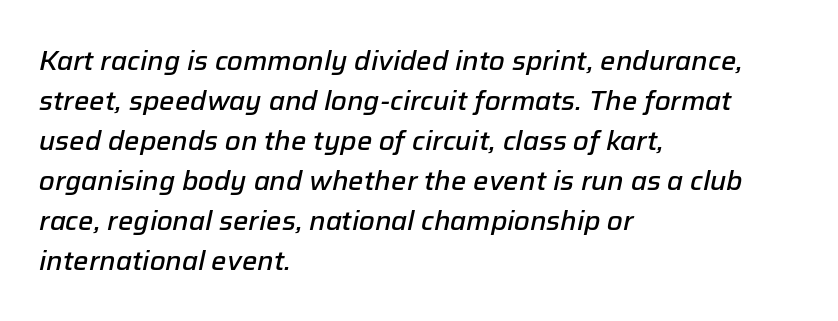
Q: Is the text bold? A: Semi-bold.
Q: Is the text italic (slanted)? A: Yes, it leans right by about 12 degrees.
Q: Is the text underlined? A: No.
Q: How is the paragraph aligned? A: Left-aligned.
Q: Is the spacing between letters normal or unusually wide? A: Normal.
Q: Is the spacing between lines tight, normal or loose? A: Normal.
